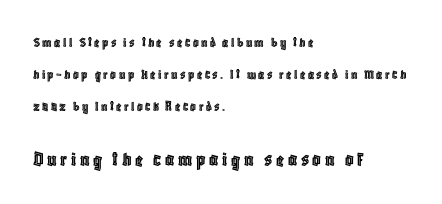
{"italic": "no", "underline": "no", "align": "left", "line_spacing": "loose", "line_spacing_ratio": 2.28, "larger_block": "second", "size_ratio": 1.5, "glyph_px": 21}
